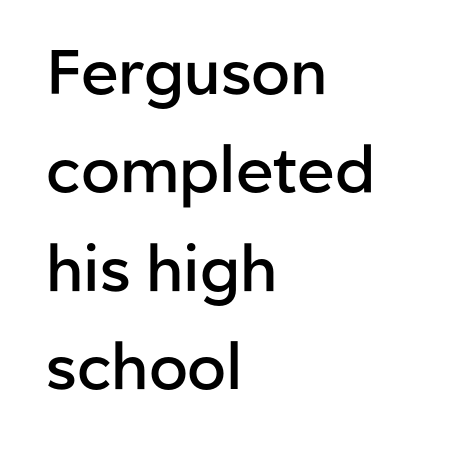
The image shows 63 px semibold sans-serif type, upright; set left-aligned, normal line spacing (1.56x), normal letter spacing, not underlined; low stroke contrast and a medium x-height.
